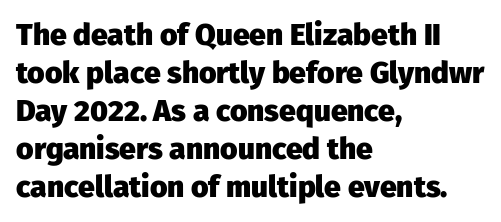
Q: Is the text bold? A: Yes.
Q: Is the text italic (slanted)? A: No, it is upright.
Q: Is the typeface a serif or a sans-serif typeface? A: Sans-serif.
Q: Is the text underlined? A: No.
Q: How is the paragraph aligned? A: Left-aligned.
Q: Is the spacing between letters normal or unusually wide? A: Normal.
Q: Is the spacing between lines tight, normal or loose? A: Normal.
Q: Width (condensed, normal, or wide)? A: Normal.
Q: Stroke contrast? A: Low.
Q: x-height? A: Medium.
Q: Monospaced? A: No.
